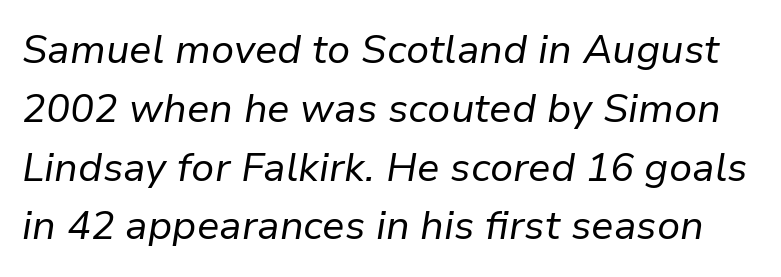
The image shows 40 px regular-weight type, italic (leaning right); set normal line spacing (1.47x), normal letter spacing, not underlined; low stroke contrast and a medium x-height.
